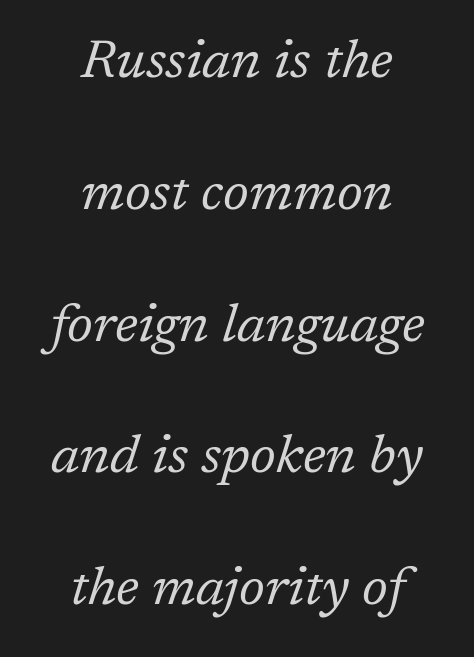
The image shows 54 px regular-weight serif type, italic (leaning right); set centered, loose line spacing (2.44x), normal letter spacing, not underlined; low stroke contrast and a medium x-height.
